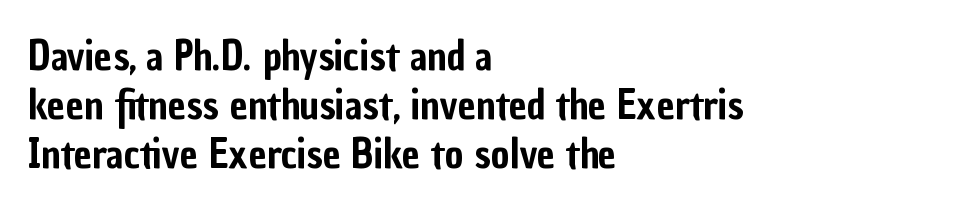
{"serif": "no", "italic": "no", "width": "condensed", "stroke_contrast": "low", "x_height": "medium", "monospaced": "no", "underline": "no", "align": "left", "line_spacing_ratio": 1.23, "letter_spacing": "normal", "letter_spacing_em": 0.0, "glyph_px": 40}
